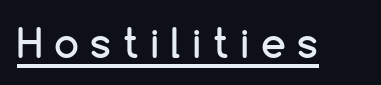
The image shows 40 px sans-serif type, upright; set unusually wide letter spacing (+0.29 em), underlined; low stroke contrast and a medium x-height.
